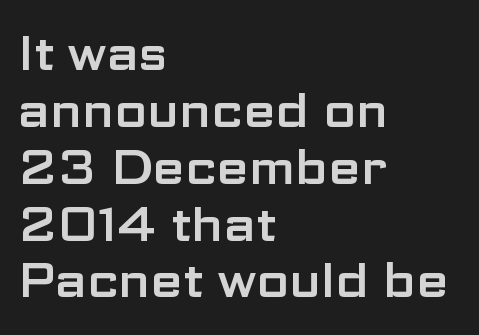
Q: Is the text italic (slanted)? A: No, it is upright.
Q: Is the typeface a serif or a sans-serif typeface? A: Sans-serif.
Q: Is the text underlined? A: No.
Q: How is the paragraph aligned? A: Left-aligned.
Q: Is the spacing between letters normal or unusually wide? A: Normal.
Q: Width (condensed, normal, or wide)? A: Wide.
Q: Stroke contrast? A: Low.
Q: x-height? A: Medium.
Q: Monospaced? A: No.
